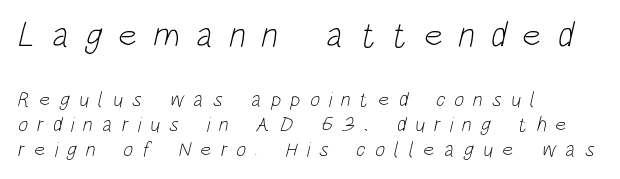
{"serif": "no", "bold": "no", "weight": "light", "width": "condensed", "stroke_contrast": "low", "x_height": "large", "monospaced": "no", "underline": "no", "align": "left", "line_spacing_ratio": 1.2, "letter_spacing": "wide", "letter_spacing_em": 0.44, "larger_block": "first", "size_ratio": 1.71, "glyph_px": 36}
